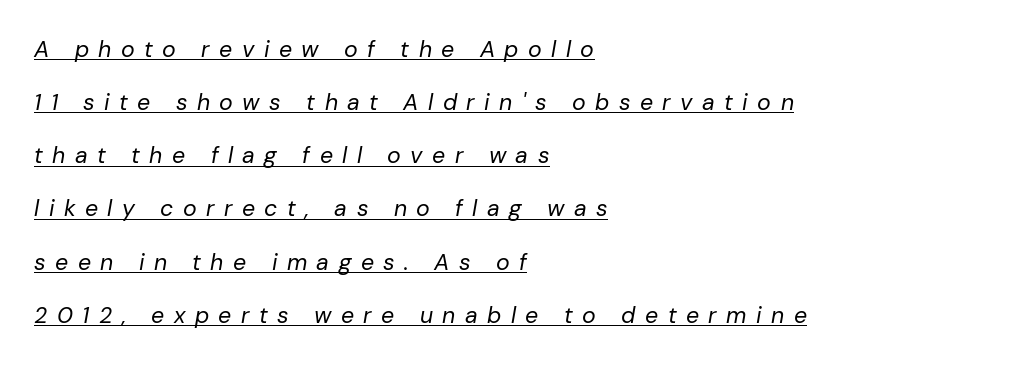
The image shows 23 px text type, italic (leaning right); set left-aligned, loose line spacing (2.31x), unusually wide letter spacing (+0.41 em), underlined.
